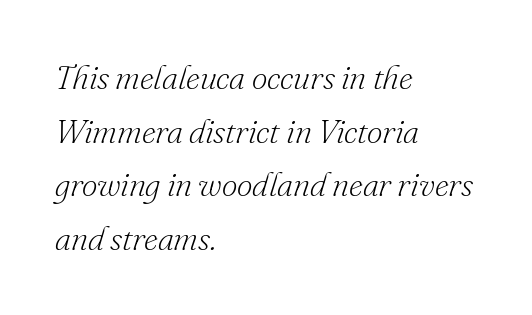
Q: Is the text bold? A: No.
Q: Is the text italic (slanted)? A: Yes, it leans right by about 16 degrees.
Q: Is the typeface a serif or a sans-serif typeface? A: Serif.
Q: Is the text underlined? A: No.
Q: How is the paragraph aligned? A: Left-aligned.
Q: Is the spacing between letters normal or unusually wide? A: Normal.
Q: Is the spacing between lines tight, normal or loose? A: Normal.
Q: Width (condensed, normal, or wide)? A: Normal.
Q: Stroke contrast? A: Low.
Q: x-height? A: Small.
Q: Monospaced? A: No.
